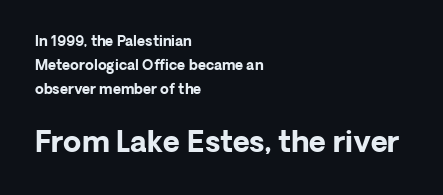
{"serif": "no", "italic": "no", "bold": "yes", "weight": "bold", "width": "normal", "stroke_contrast": "low", "x_height": "medium", "monospaced": "no", "underline": "no", "align": "left", "line_spacing": "normal", "line_spacing_ratio": 1.7, "letter_spacing": "normal", "letter_spacing_em": 0.0, "larger_block": "second", "size_ratio": 2.07, "glyph_px": 29}
